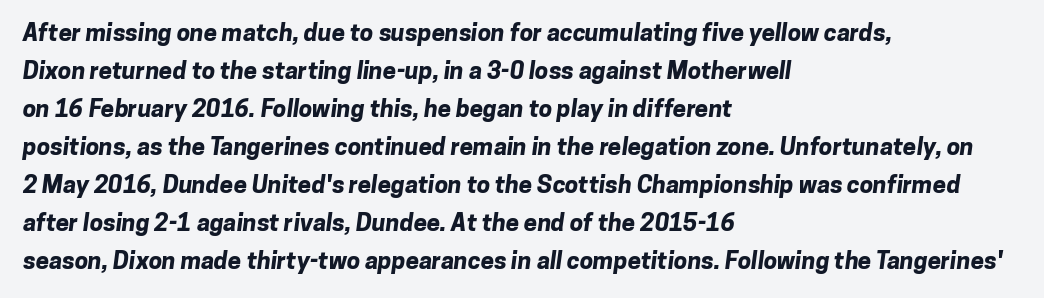
Q: Is the text bold? A: Yes.
Q: Is the text underlined? A: No.
Q: How is the paragraph aligned? A: Left-aligned.
Q: Is the spacing between letters normal or unusually wide? A: Normal.
Q: Is the spacing between lines tight, normal or loose? A: Normal.
